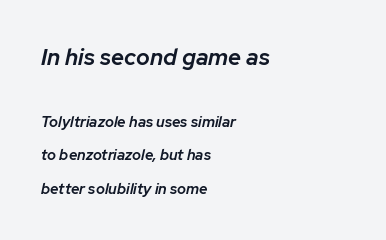
The image shows 23 px text type, italic (leaning right); set left-aligned, loose line spacing (2.23x), normal letter spacing, not underlined; the first (top) block is 1.53x larger.
